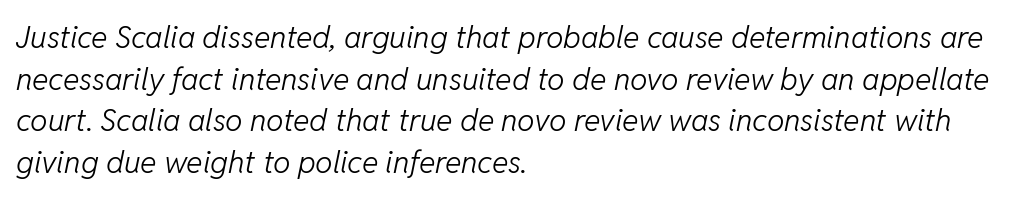
Q: Is the text bold? A: No.
Q: Is the text italic (slanted)? A: Yes, it leans right by about 11 degrees.
Q: Is the text underlined? A: No.
Q: How is the paragraph aligned? A: Left-aligned.
Q: Is the spacing between letters normal or unusually wide? A: Normal.
Q: Is the spacing between lines tight, normal or loose? A: Normal.
Q: Width (condensed, normal, or wide)? A: Normal.
Q: Stroke contrast? A: Low.
Q: x-height? A: Medium.
Q: Monospaced? A: No.
